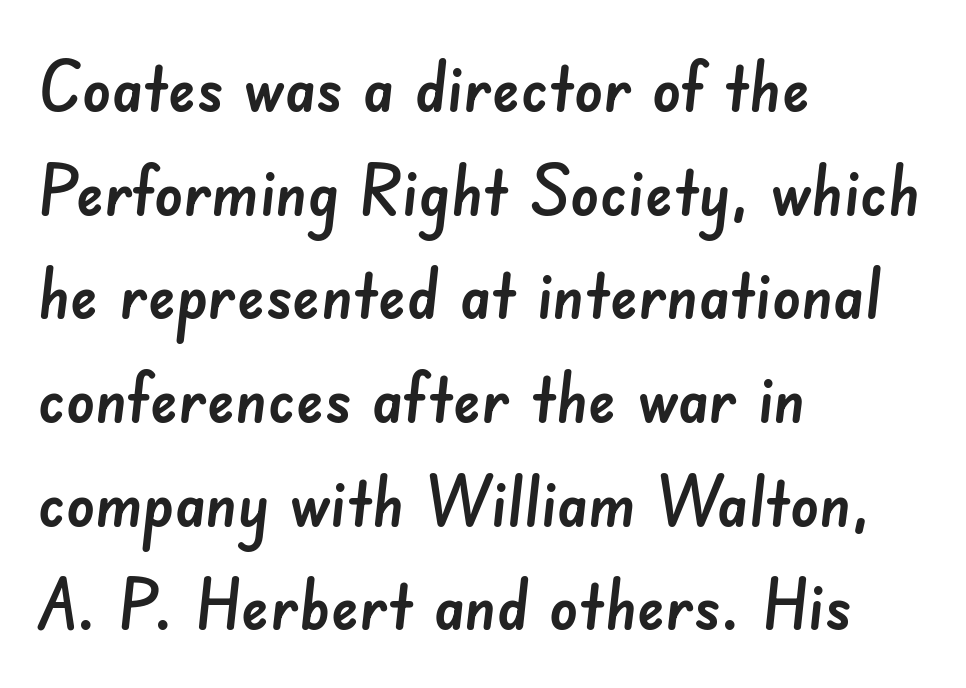
The image shows 71 px sans-serif type; set left-aligned, normal line spacing (1.46x), normal letter spacing, not underlined; low stroke contrast and a small x-height.
